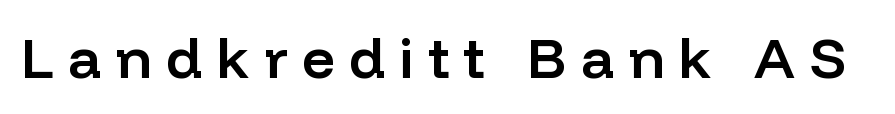
This is moderately heavy type, rendered in semibold. Posture: straight, roman, zero tilt. Each letter keeps its own natural width here, so spacing adapts to shape. The letterforms stand isolated, each surrounded by extra space. Look at the bottom of the vertical strokes: they stop flat, with no serifs.
